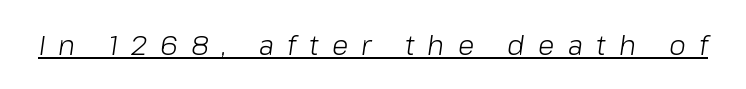
Descenders here cross a horizontal rule under the line. Weight: regular or lighter. The tracking jumps out immediately: characters are airy and widely separated. Would a proofreader flag this as italicized? Yes.
